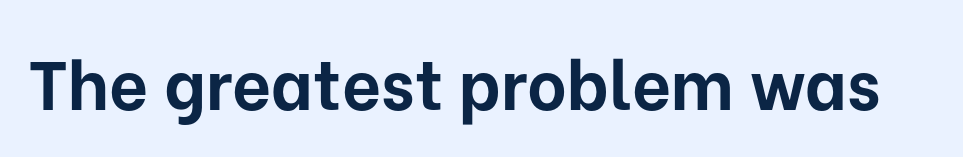
Q: Is the text bold? A: Yes.
Q: Is the text italic (slanted)? A: No, it is upright.
Q: Is the typeface a serif or a sans-serif typeface? A: Sans-serif.
Q: Is the text underlined? A: No.
Q: Is the spacing between letters normal or unusually wide? A: Normal.
Q: Width (condensed, normal, or wide)? A: Normal.
Q: Stroke contrast? A: Low.
Q: x-height? A: Medium.
Q: Monospaced? A: No.
